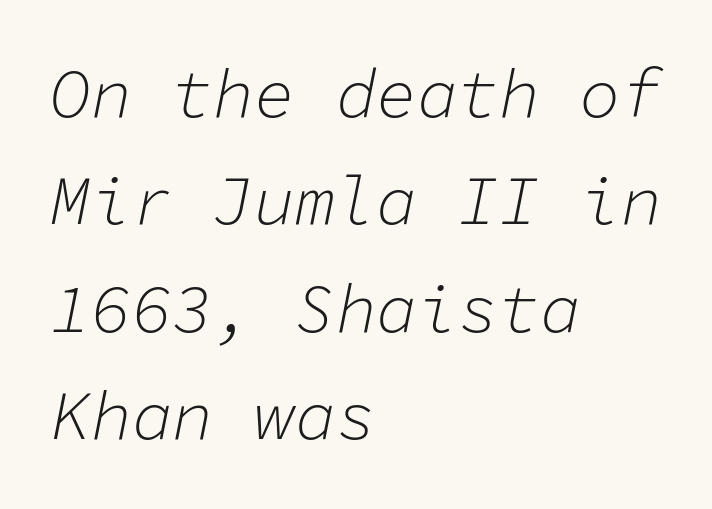
{"italic": "yes", "lean": "right", "slant_degrees": 11, "bold": "no", "weight": "light", "width": "normal", "stroke_contrast": "low", "x_height": "medium", "monospaced": "yes", "underline": "no", "align": "left", "line_spacing": "normal", "line_spacing_ratio": 1.58, "letter_spacing": "normal", "letter_spacing_em": 0.0, "glyph_px": 68}
